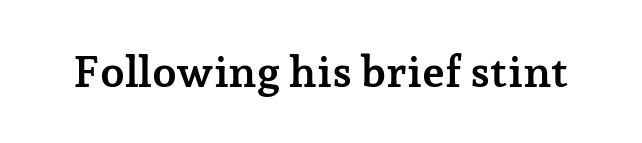
Q: Is the text bold? A: Yes.
Q: Is the text italic (slanted)? A: No, it is upright.
Q: Is the typeface a serif or a sans-serif typeface? A: Serif.
Q: Is the text underlined? A: No.
Q: Is the spacing between letters normal or unusually wide? A: Normal.
Q: Width (condensed, normal, or wide)? A: Normal.
Q: Stroke contrast? A: Low.
Q: x-height? A: Medium.
Q: Monospaced? A: No.
